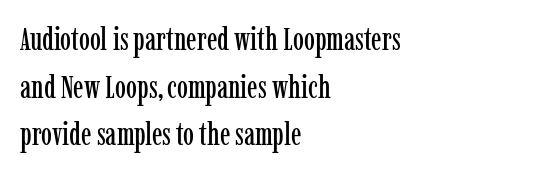
The image shows 31 px condensed serif type, upright; set left-aligned, normal line spacing (1.54x), normal letter spacing, not underlined; low stroke contrast and a medium x-height.
